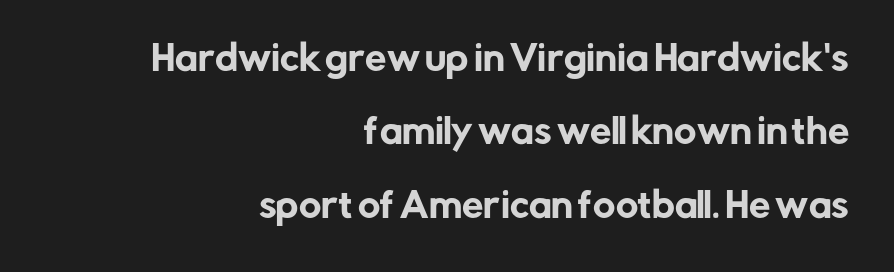
The image shows 34 px sans-serif type, upright; set right-aligned, loose line spacing (2.16x), normal letter spacing, not underlined; low stroke contrast and a medium x-height.
